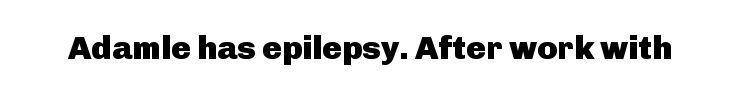
{"serif": "no", "italic": "no", "bold": "yes", "weight": "heavy", "width": "normal", "stroke_contrast": "low", "x_height": "medium", "monospaced": "no", "underline": "no", "letter_spacing": "normal", "letter_spacing_em": 0.0, "glyph_px": 33}
